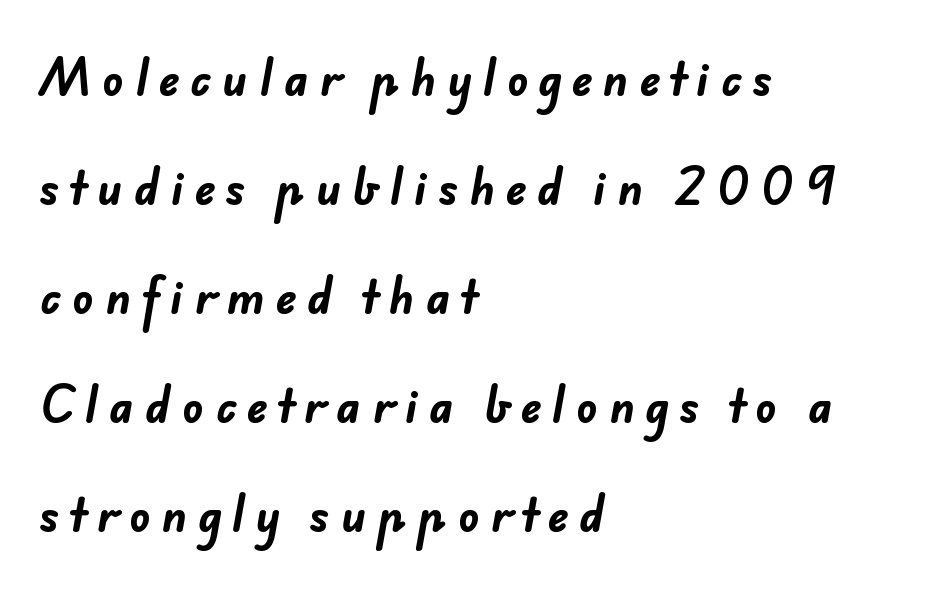
The strip under each line holds only bare page. Observe the absence of serifs on each vertical stroke in this sample. The space between consecutive lines is lavish. Thick stems and heavy bowls — unmistakably bold.
